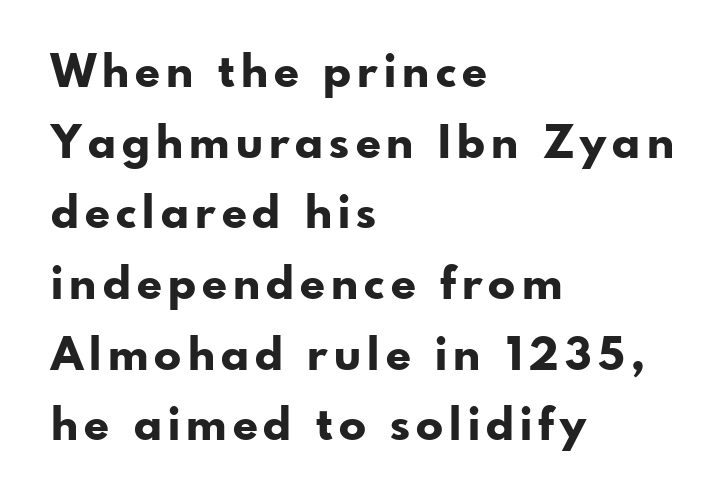
Every row of glyphs begins at an identical x-position on the left. Strokes here are thick enough to call this a true bold. Just letters on the line, the space beneath them empty. Students, observe: this is what conventionally led text looks like. Notice how the stems are strictly vertical — no italics here.
